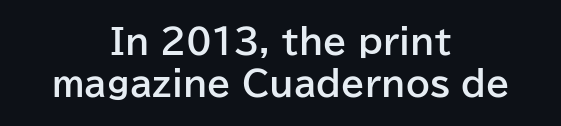
Character widths vary here, with narrow letters taking less room than wide ones. You could call the tracking neutral — neither tight nor loose. The paragraph has two soft edges and a firm central axis. The strip under each line holds only bare page. What kind of face is this? One without serifs — a sans. Do the letters lean? They stand straight.
